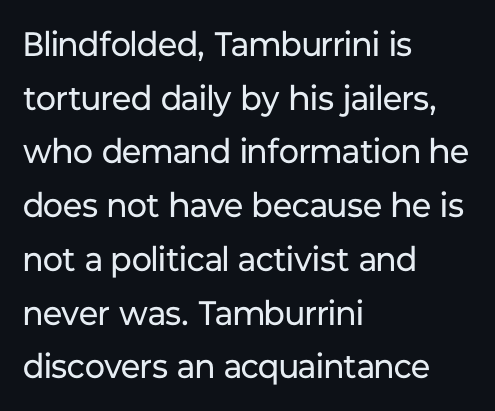
Evenly set lines give the paragraph a standard silhouette. Students, note that the glyphs here touch the page at normal intervals. Type without underlining. The strokes are not fattened; the text isn't bold. Proportional: the letters do not fall into vertical columns. This is roman type, the default non-slanted kind.
